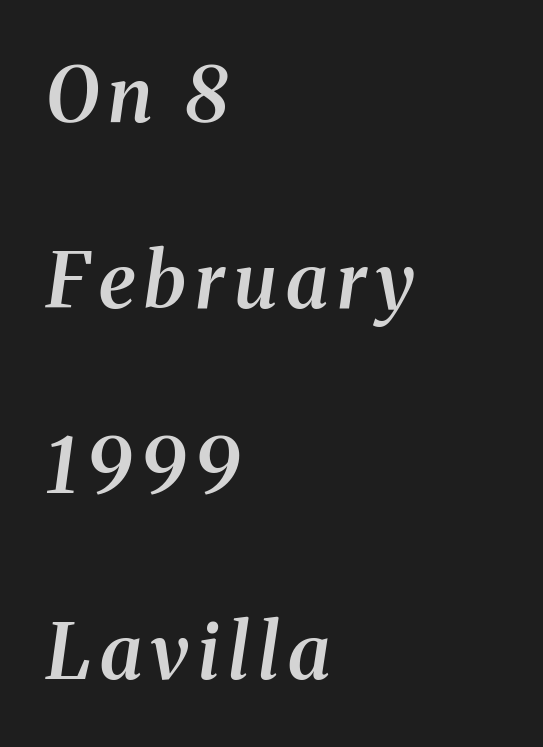
The image shows 77 px semibold serif type, italic (leaning right); set left-aligned, loose line spacing (2.41x), not underlined; medium stroke contrast and a medium x-height.
